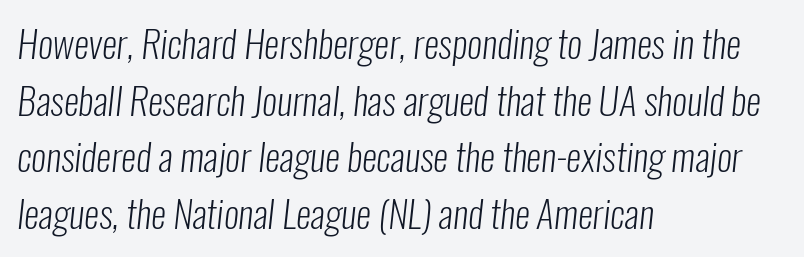
Summary of vertical rhythm: regular, with standard interline spacing. Proportional: the letters do not fall into vertical columns. Each word holds together tightly as a unit, with standard inter-letter gaps. Descenders hang freely into open space. No heavy texture on the line: the type isn't bold.
